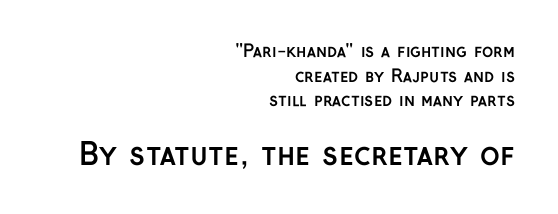
{"serif": "no", "italic": "no", "bold": "yes", "weight": "semibold", "width": "normal", "stroke_contrast": "low", "x_height": "medium", "monospaced": "no", "underline": "no", "align": "right", "line_spacing": "normal", "line_spacing_ratio": 1.45, "letter_spacing": "normal", "letter_spacing_em": 0.0, "larger_block": "second", "size_ratio": 1.76, "glyph_px": 30}
